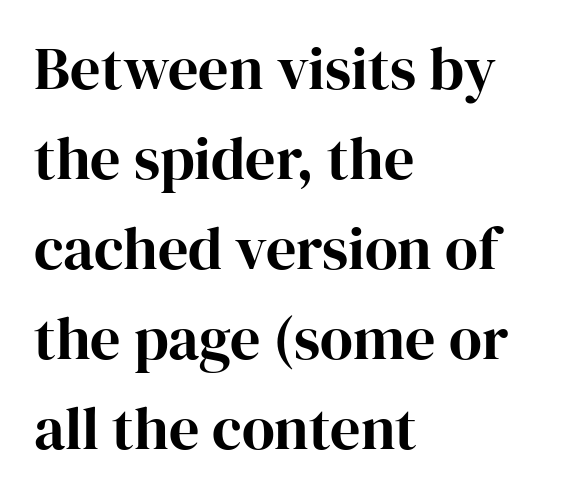
One glance says typical: line gaps are just what's usual. The type is set solid horizontally, with unmodified tracking. Horizontally, the lines are justified to the leading edge only. The type sits square on the baseline with zero lean. Anything drawn beneath the words? Only blank space.
